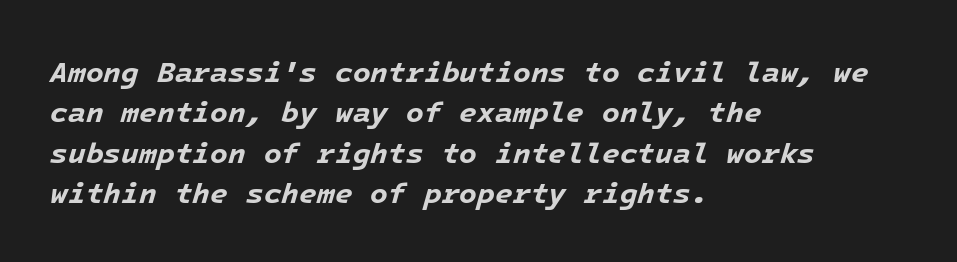
The line-height multiplier appears to be the usual default. A typesetter would mark this as italic. Weight: bold. All the whitespace from short lines collects on the right. Each row of text sits above clean, open space.
